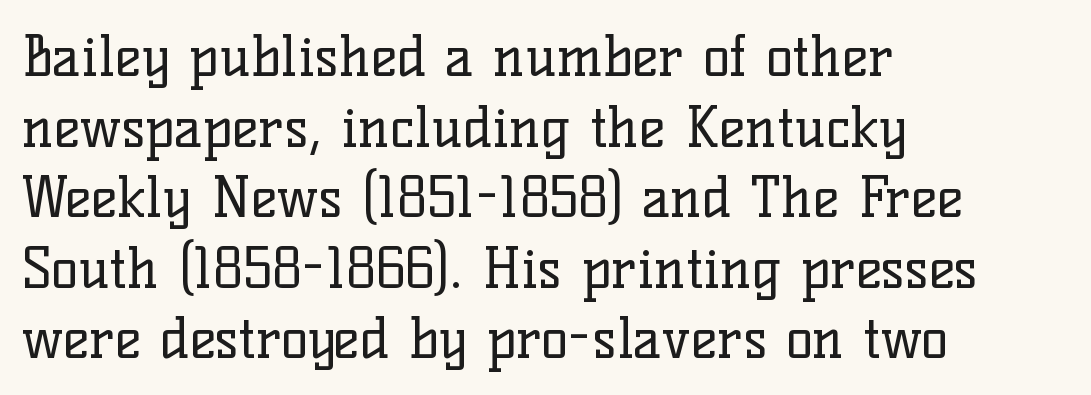
The designer went with a serif here, giving each stem small feet. The letters advance in unequal steps, a hallmark of proportional type. No extra tracking has been applied to these lines. Summary of vertical rhythm: regular, with standard interline spacing.
